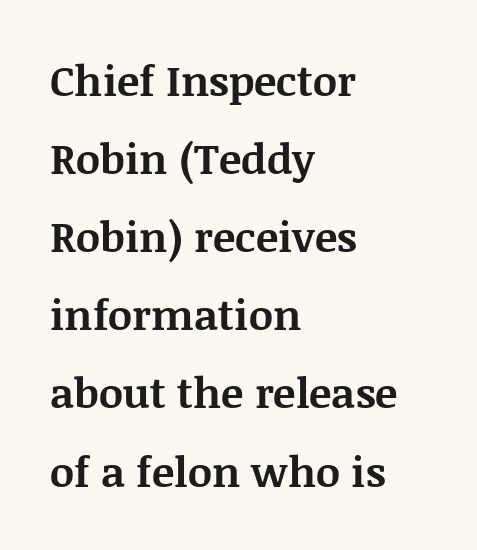
One-word summary of the alignment: left. No word sits above an underline. These lines are rendered in a variable-pitch font. Does the type have serifs? Yes, each stem ends in a small foot. Short note: letters normally spaced.
